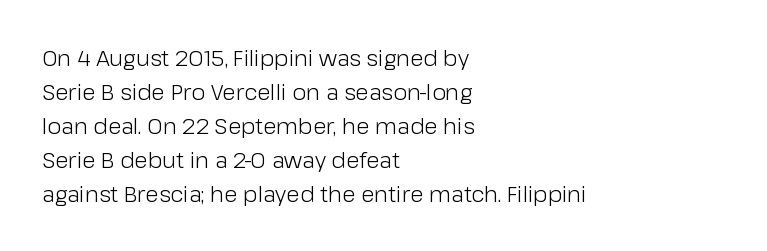
{"italic": "no", "bold": "no", "underline": "no", "align": "left", "line_spacing": "normal", "line_spacing_ratio": 1.54, "letter_spacing": "normal", "letter_spacing_em": 0.0, "glyph_px": 22}
